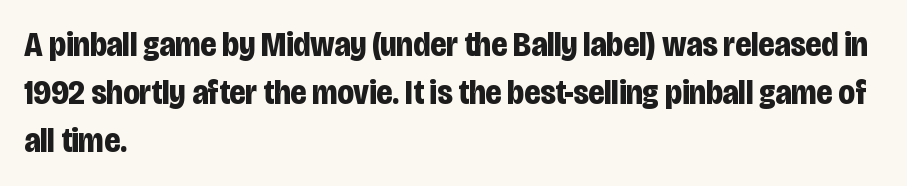
The image shows 34 px bold, condensed sans-serif type, upright; set left-aligned, normal line spacing (1.41x), normal letter spacing, not underlined; low stroke contrast and a large x-height.
